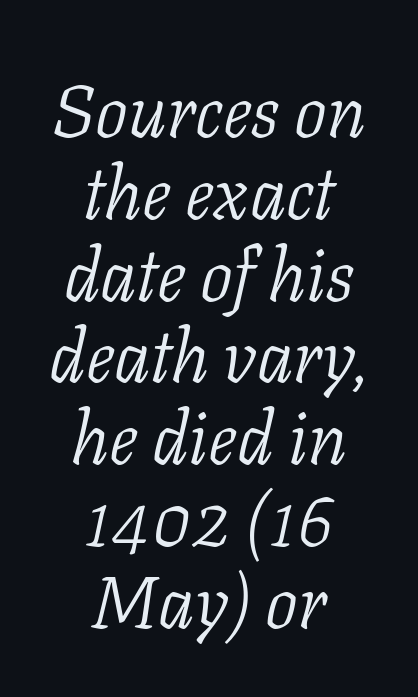
The image shows 73 px light serif type, italic (leaning right); set centered, tight line spacing (1.12x), normal letter spacing, not underlined; low stroke contrast and a medium x-height.
